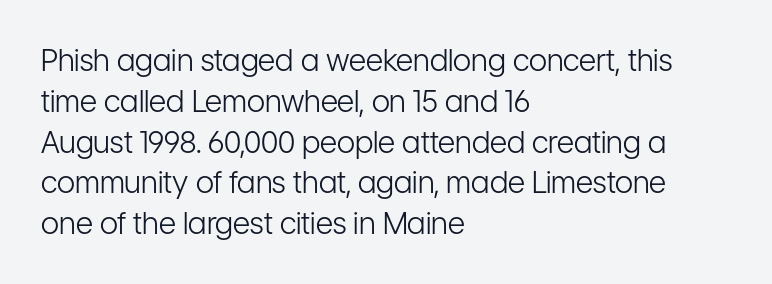
A typesetter would call this zero additional tracking. Note the varied advance widths — an 'i' is clearly narrower than an 'm'. Only glyphs here, with clear space below each row. Look at the bottom of the vertical strokes: they stop flat, with no serifs. The letters look calm and open, with moderate or lighter stems.
